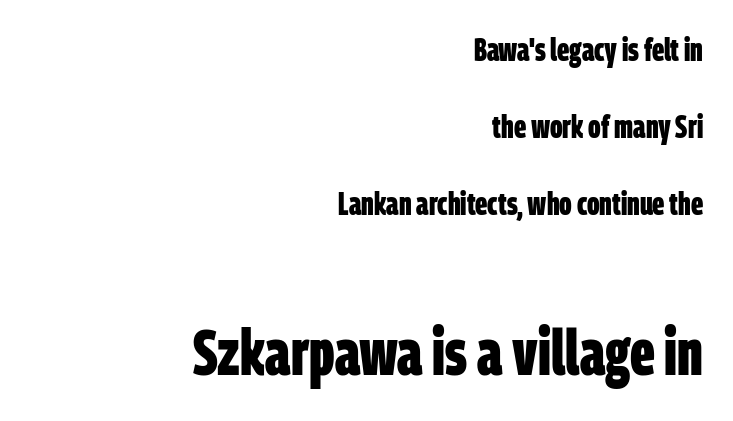
The image shows 65 px bold, condensed sans-serif type; set right-aligned, loose line spacing (2.4x), normal letter spacing, not underlined; the second (bottom) block is 2.03x larger; low stroke contrast and a large x-height.
